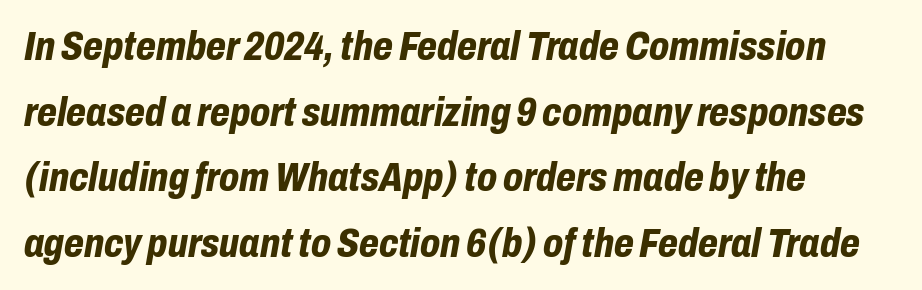
{"italic": "yes", "lean": "right", "slant_degrees": 10, "bold": "yes", "weight": "bold", "width": "condensed", "stroke_contrast": "low", "x_height": "medium", "monospaced": "no", "underline": "no", "align": "left", "line_spacing": "normal", "line_spacing_ratio": 1.6, "letter_spacing": "normal", "letter_spacing_em": 0.0, "glyph_px": 41}
